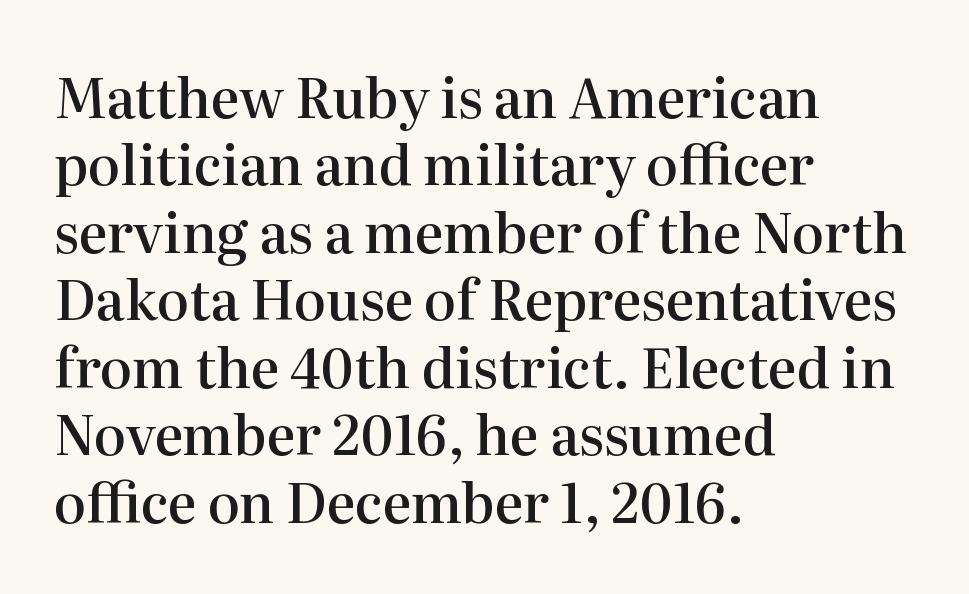
Classification — serif. The sample has been set in demibold, a notch under bold. The axis of the letterforms is exactly vertical. Visually the block forms a straight wall on the left and a jagged coastline on the right. Check the space under the baseline: it is left empty.
